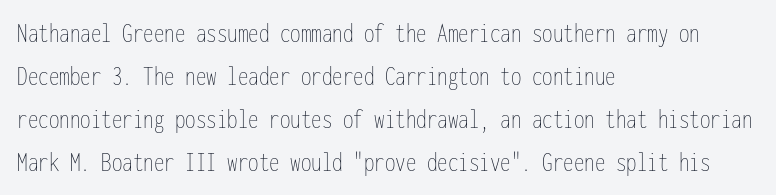
Q: Is the text bold? A: No.
Q: Is the text italic (slanted)? A: No, it is upright.
Q: Is the text underlined? A: No.
Q: How is the paragraph aligned? A: Left-aligned.
Q: Is the spacing between letters normal or unusually wide? A: Normal.
Q: Is the spacing between lines tight, normal or loose? A: Normal.
Q: Width (condensed, normal, or wide)? A: Condensed.
Q: Stroke contrast? A: Low.
Q: x-height? A: Medium.
Q: Monospaced? A: Yes.
